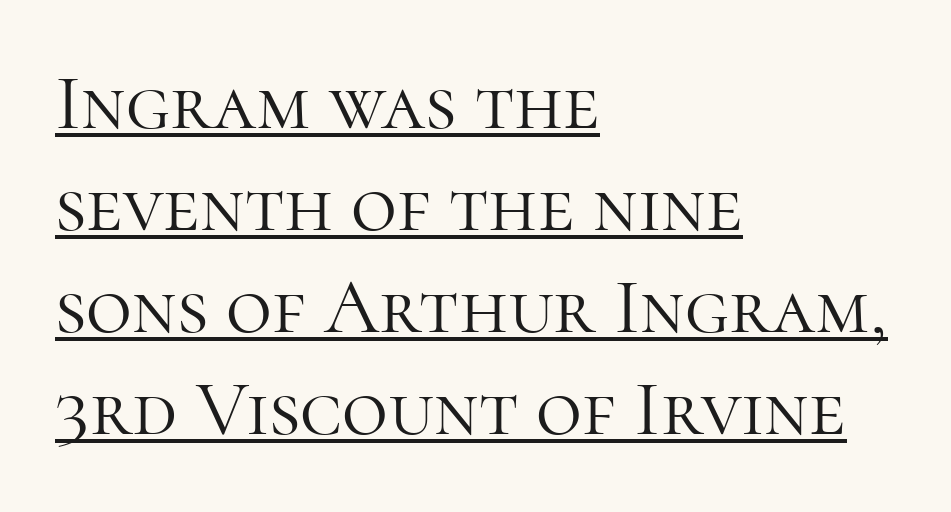
This sample carries an underscore along the baseline area. In CSS terms this would be text-align: left. Spacing verdict: proportional, widths tailored to each character. Observe the ordinary spacing: letters are neighbours, not strangers.
